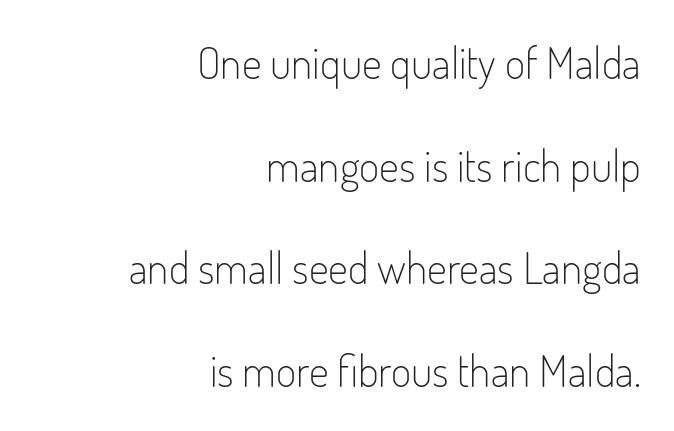
Is this a sans? Yes — the strokes have no serifs. In terms of leading, this rendering errs on the spacious side. Words float on clear page, feet unadorned. Standard letterfit; no display-style spreading of the glyphs. Ascenders rise straight up at ninety degrees.
